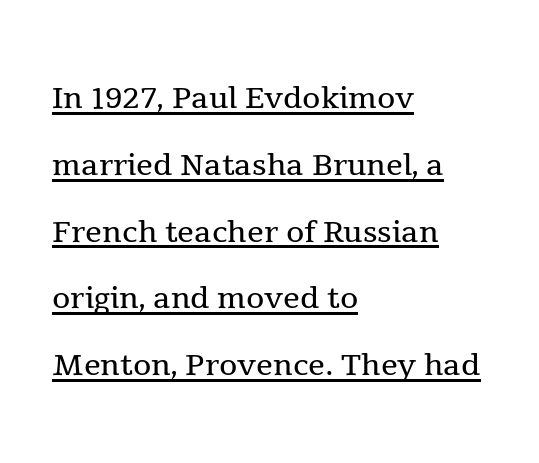
The image shows 42 px regular-weight serif type, upright; set left-aligned, normal line spacing (1.59x), normal letter spacing, underlined; a medium x-height.
